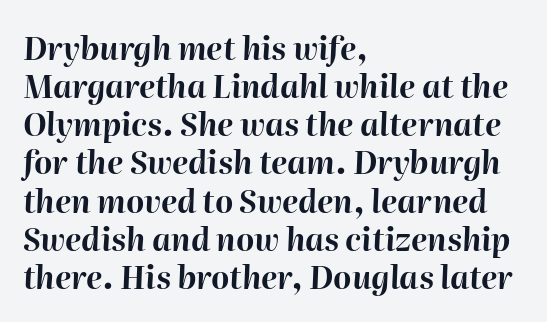
Q: Is the text bold? A: Yes.
Q: Is the text italic (slanted)? A: Yes, it leans right by about 2 degrees.
Q: Is the text underlined? A: No.
Q: How is the paragraph aligned? A: Left-aligned.
Q: Is the spacing between letters normal or unusually wide? A: Normal.
Q: Width (condensed, normal, or wide)? A: Normal.
Q: Stroke contrast? A: High.
Q: x-height? A: Medium.
Q: Monospaced? A: No.
